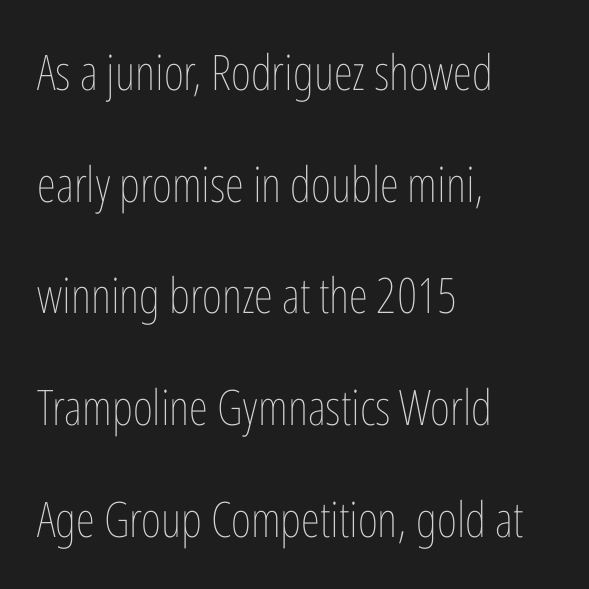
{"italic": "no", "bold": "no", "weight": "thin", "width": "condensed", "stroke_contrast": "low", "x_height": "medium", "monospaced": "no", "underline": "no", "align": "left", "line_spacing": "loose", "line_spacing_ratio": 2.28, "letter_spacing": "normal", "letter_spacing_em": 0.0, "glyph_px": 49}
